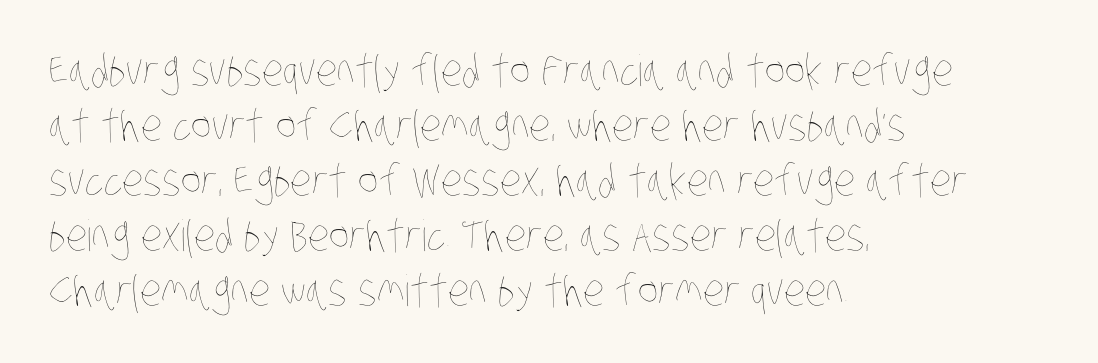
Q: Is the text bold? A: No.
Q: Is the text underlined? A: No.
Q: How is the paragraph aligned? A: Left-aligned.
Q: Is the spacing between letters normal or unusually wide? A: Normal.
Q: Is the spacing between lines tight, normal or loose? A: Normal.
Q: Width (condensed, normal, or wide)? A: Condensed.
Q: Stroke contrast? A: Low.
Q: x-height? A: Large.
Q: Monospaced? A: No.
